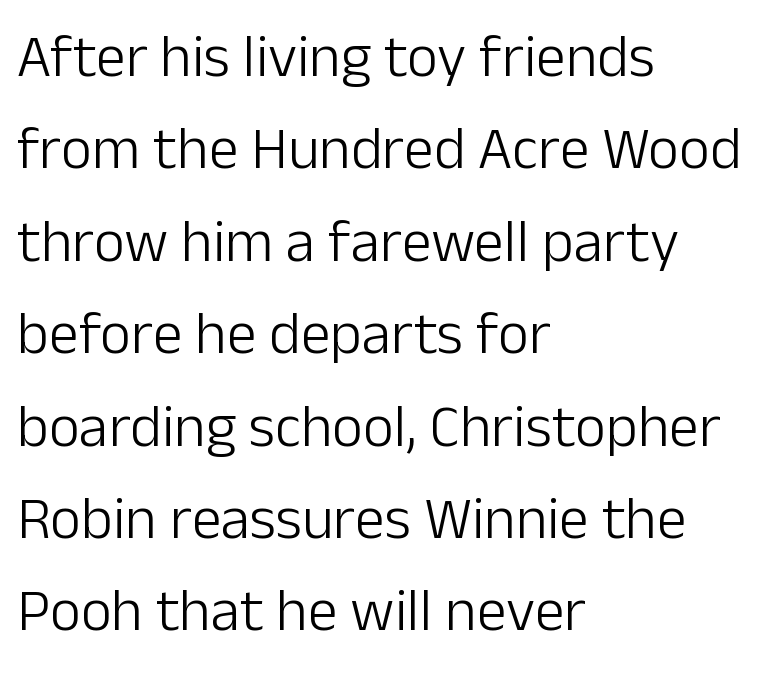
A classic flush-left, rag-right setting is used for this passage. Heft: none added — not bold. A normal amount of white space separates one row of letters from the next. This is the regular roman posture of the typeface.
